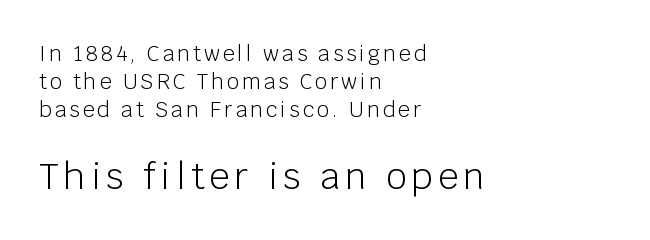
Q: Is the text bold? A: No.
Q: Is the text italic (slanted)? A: No, it is upright.
Q: Is the typeface a serif or a sans-serif typeface? A: Sans-serif.
Q: Is the text underlined? A: No.
Q: How is the paragraph aligned? A: Left-aligned.
Q: Is the spacing between lines tight, normal or loose? A: Normal.
Q: Which block of text is set in a larger size, the first (top) or the second (bottom)? A: The second (bottom) one.
Q: Width (condensed, normal, or wide)? A: Normal.
Q: Stroke contrast? A: Low.
Q: x-height? A: Large.
Q: Monospaced? A: No.
